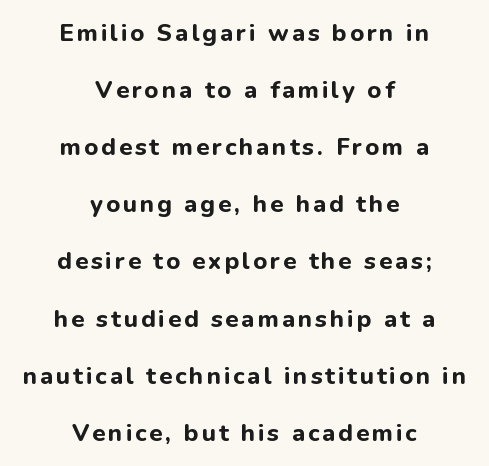
The compositor balanced each line on the midline. The passage shown stacks its lines with a broad gap. Weight check: bold — yes, fully. A bare baseline throughout the passage. This sample uses an upright cut, with every glyph sitting square on the baseline.
